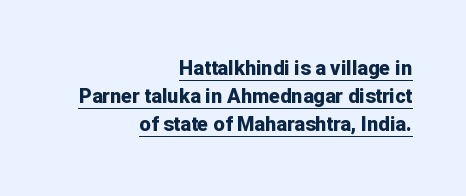
The passage is arranged like a letterhead date or caption credit — flush right. The type is set solid horizontally, with unmodified tracking. How heavy is the stroke? Heavy — this is a bold. Somebody hit Ctrl+U on this one — the words are underlined. Quick note: not italic, upright. Notice how descenders clear the ascenders below comfortably — that's standard leading.
